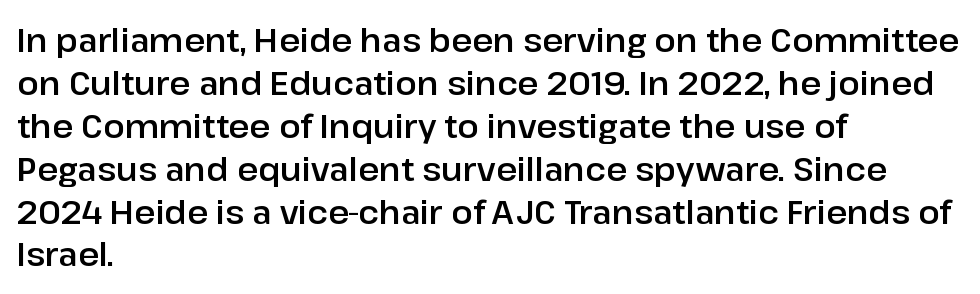
The letters stand straight up with perfectly vertical stems. Compared with typical paragraphs, the rows here are spaced about the same. Reading down the block, your eye returns to a fixed left position each line. Check where the strokes stop: nothing finishes them off — pure sans. Words appear dense and cohesive because spacing is normal.
